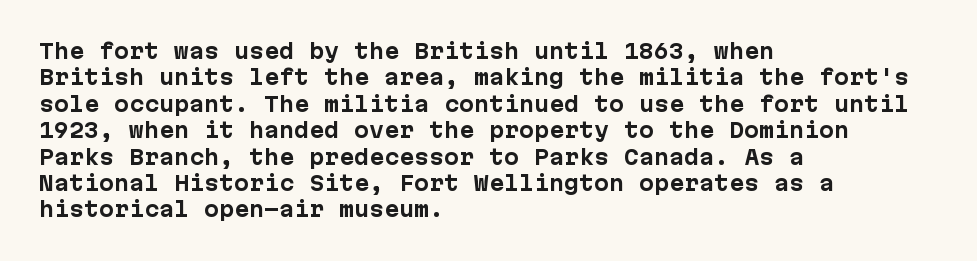
The image shows 20 px bold type, upright; set left-aligned, normal line spacing (1.32x), normal letter spacing, not underlined.
